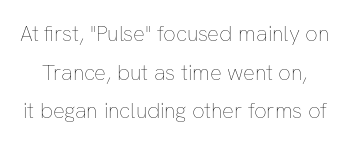
The image shows 22 px text type, upright; set line spacing 1.76x, normal letter spacing, not underlined.
